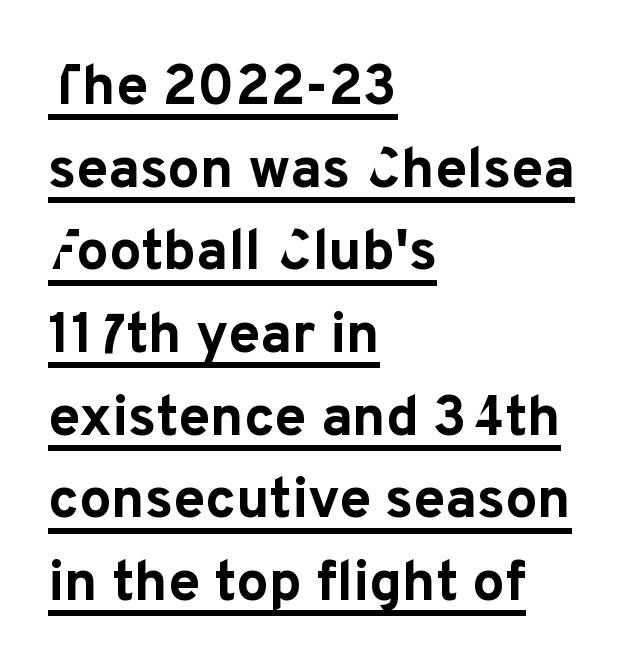
The rendering anchors every line to the left-hand side. This sample carries an underscore along the baseline area. Regarding serifs, this sample does without them. A typesetter would call this zero additional tracking. These lines were composed using upright roman letters.
